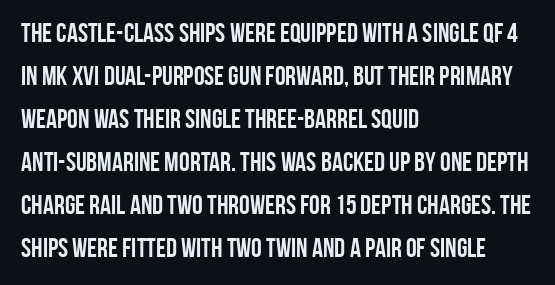
Typesetter's note: full bold, strokes at maximum text heaviness. Quick note: interline space is typical. Compared with a centered layout, this one pins lines to the left instead. Tall strokes in this sample are plumb rather than angled. The tracking reads as untouched default to a designer's eye. Has an underline been added? It has not.
